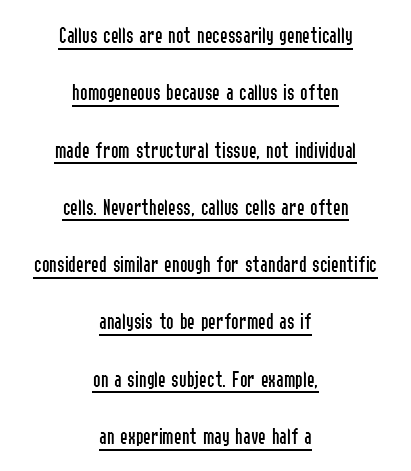
The image shows 23 px text type, upright; set centered, loose line spacing (2.49x), normal letter spacing, underlined.
